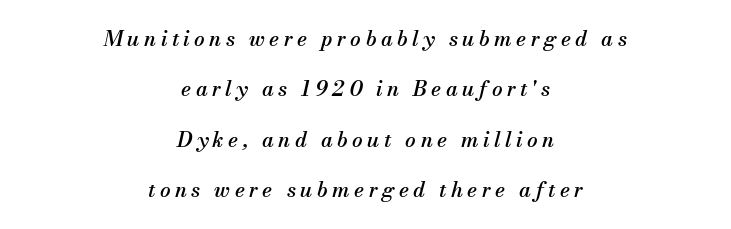
Both edges are ragged and mirror each other, which tells us the setting is centered. The glyphs look as if they've been sheared to an angle. This rendering widens character spacing well past its baseline value. Underlining? Definitely not there.
